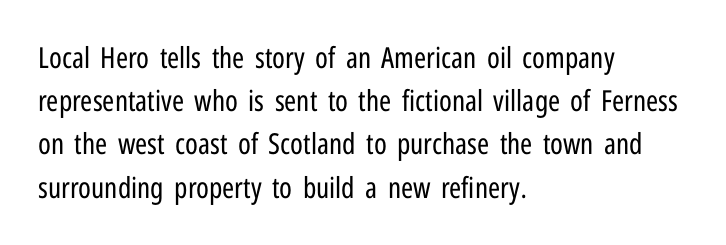
The image shows 29 px regular-weight, condensed sans-serif type, upright; set left-aligned, normal line spacing (1.49x), normal letter spacing, not underlined; low stroke contrast and a medium x-height.
